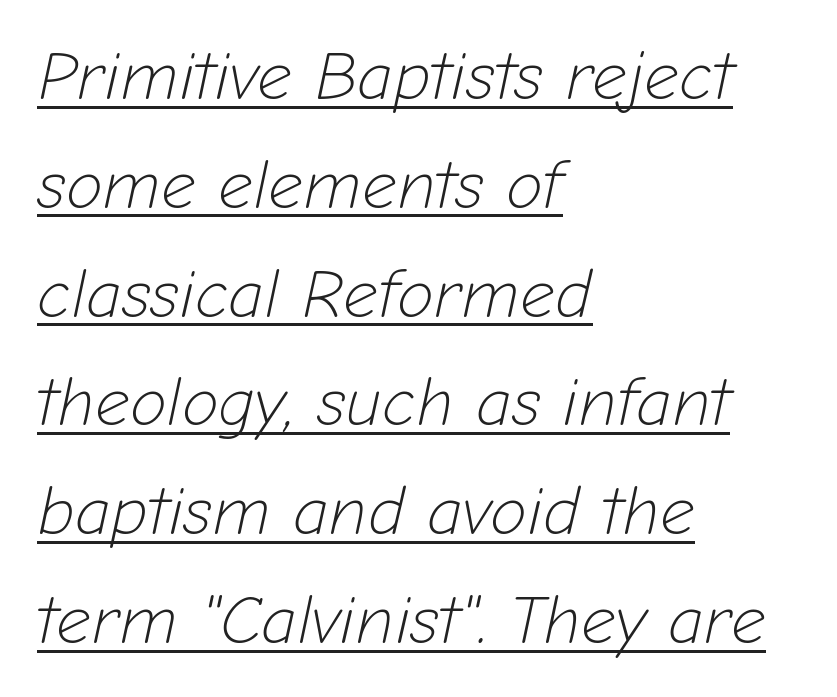
Q: Is the text bold? A: No.
Q: Is the text italic (slanted)? A: Yes, it leans right by about 12 degrees.
Q: Is the text underlined? A: Yes.
Q: How is the paragraph aligned? A: Left-aligned.
Q: Is the spacing between letters normal or unusually wide? A: Normal.
Q: Is the spacing between lines tight, normal or loose? A: Normal.
Q: Width (condensed, normal, or wide)? A: Normal.
Q: Stroke contrast? A: Low.
Q: x-height? A: Medium.
Q: Monospaced? A: No.
